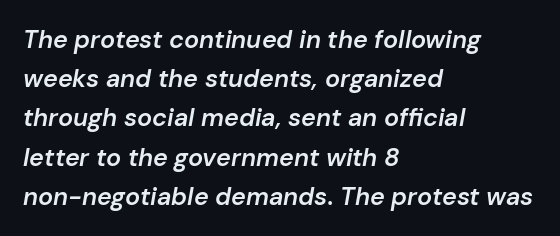
{"italic": "yes", "lean": "right", "slant_degrees": 10, "bold": "semi", "underline": "no", "align": "left", "line_spacing": "normal", "line_spacing_ratio": 1.57, "letter_spacing": "normal", "letter_spacing_em": 0.0, "glyph_px": 25}
